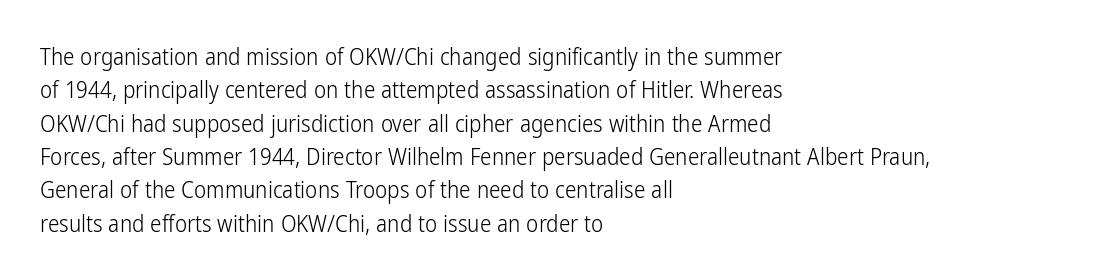
{"italic": "no", "bold": "no", "underline": "no", "align": "left", "line_spacing": "normal", "line_spacing_ratio": 1.45, "letter_spacing": "normal", "letter_spacing_em": 0.0, "glyph_px": 23}
